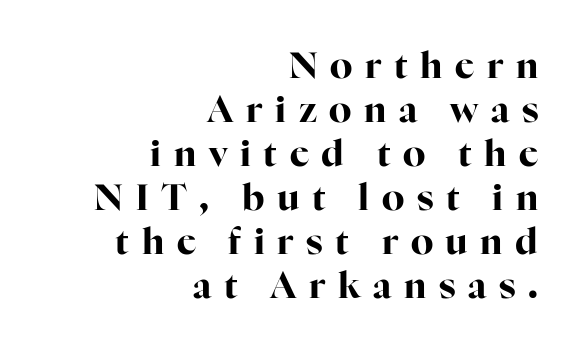
Does the weight exceed regular? Yes, all the way to bold. Upright lettering throughout. Letter spacing: wide. Think of a printed novel: that variable character pitch is what you see here. Font category for this specimen: serif.
